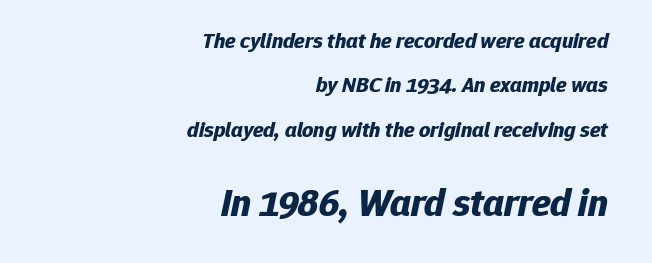
The image shows 39 px bold type, italic (leaning right); set right-aligned, loose line spacing (2.02x), normal letter spacing, not underlined; the second (bottom) block is 1.77x larger; low stroke contrast and a medium x-height.
